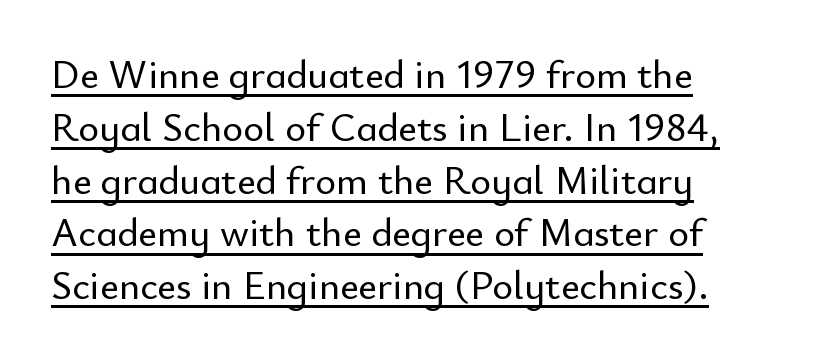
The image shows 40 px sans-serif type, upright; set left-aligned, normal line spacing (1.32x), normal letter spacing, underlined; low stroke contrast and a small x-height.
